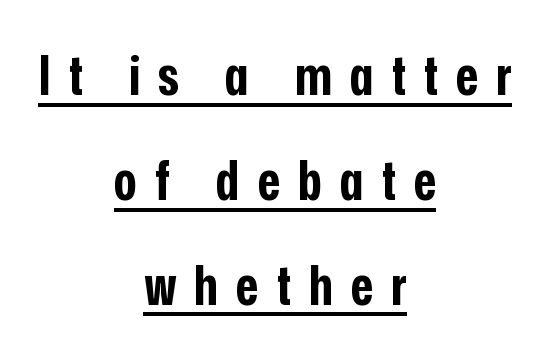
You can see a thin bar hugging the bottom of the glyphs. Notice how the stems are strictly vertical — no italics here. The rag falls on both sides of this text block equally. Set as a true bold cut, around the 700 mark. Successive baselines arrive slowly, with a big drop between each.
